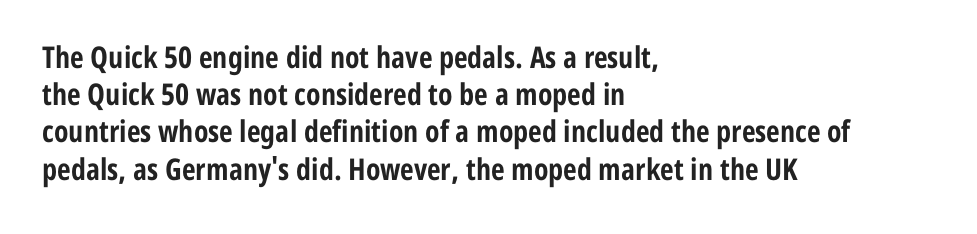
Heft: maximum for text — a bold. A typesetter would call this proportional, since set widths differ per character. Each letter's strokes conclude bluntly, with no projecting serifs. The glyphs are unaccompanied by any horizontal stroke below them.
